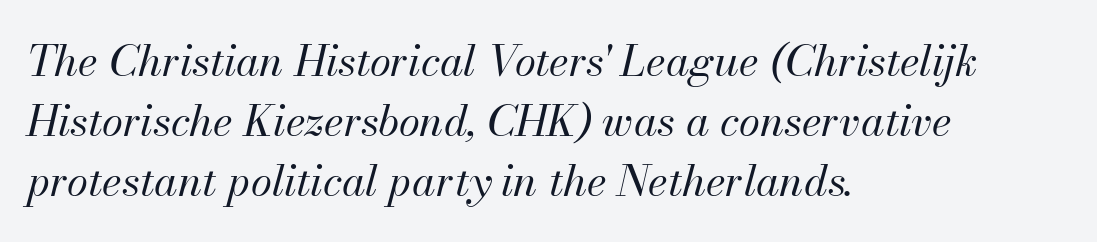
Q: Is the text bold? A: No.
Q: Is the text italic (slanted)? A: Yes, it leans right by about 13 degrees.
Q: Is the text underlined? A: No.
Q: How is the paragraph aligned? A: Left-aligned.
Q: Is the spacing between letters normal or unusually wide? A: Normal.
Q: Is the spacing between lines tight, normal or loose? A: Normal.
Q: Width (condensed, normal, or wide)? A: Normal.
Q: Stroke contrast? A: Medium.
Q: x-height? A: Small.
Q: Monospaced? A: No.
